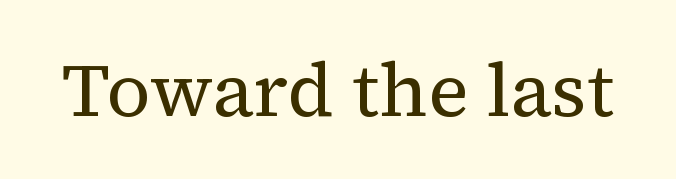
The passage shown is not underscored anywhere. The weight tops out at a normal text grade. This is the regular roman posture of the typeface. Letterform terminals end in serifs throughout the passage. Caption: standard tracking, unaltered.
